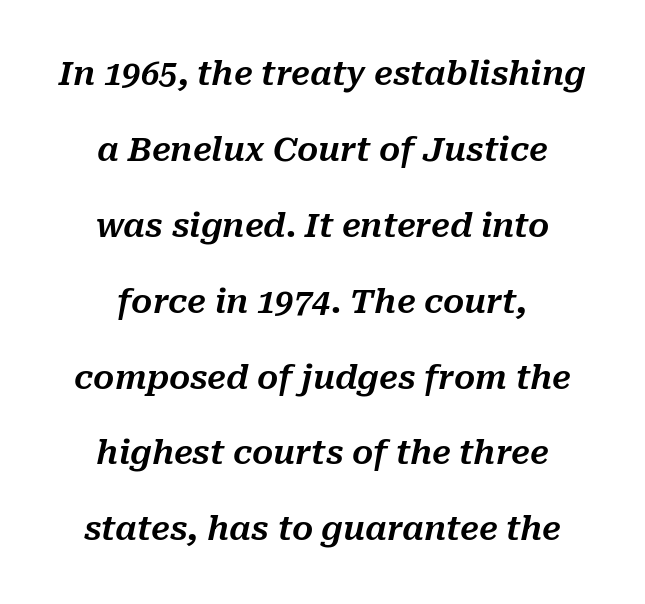
Inter-character spacing is left at the font's built-in metrics. The passage shown is typed in a proportional face where columns would drift. Lines of text with bare space underneath. Compared with a flush-left layout, this one balances lines on the center instead.
